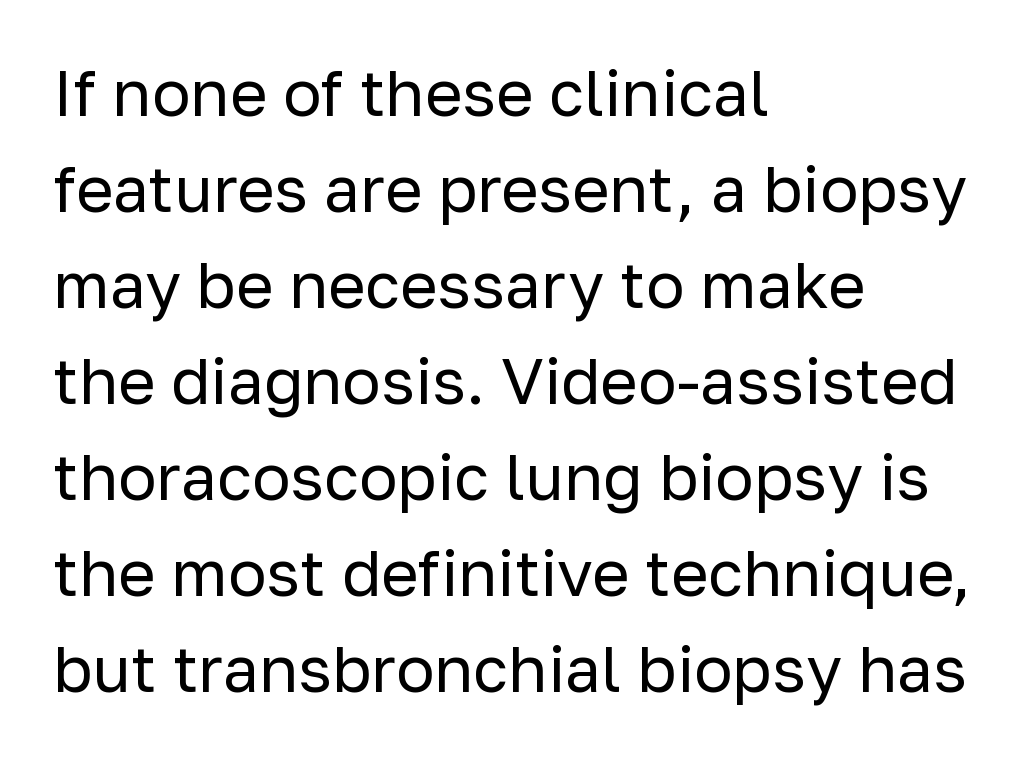
The typesetter chose a ragged-right arrangement here. Spacing verdict: proportional, widths tailored to each character. Font category for this specimen: sans-serif. Whoever set this chose a conventional vertical rhythm. Nothing unusual about the tracking: characters are spaced as the font intends.
